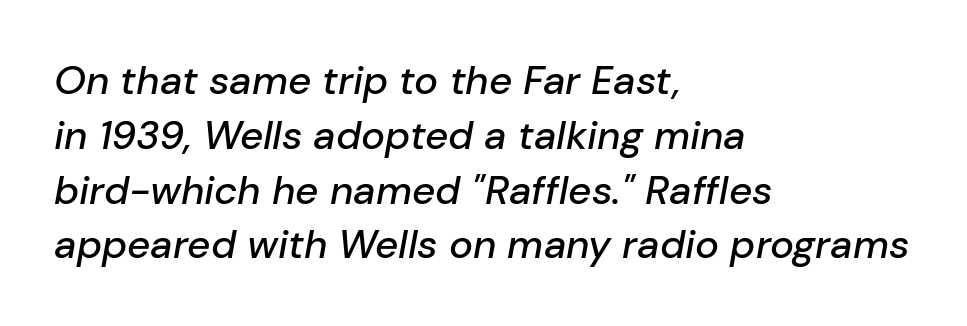
The image shows 40 px text type, italic (leaning right); set left-aligned, normal line spacing (1.37x), normal letter spacing, not underlined; low stroke contrast and a medium x-height.
